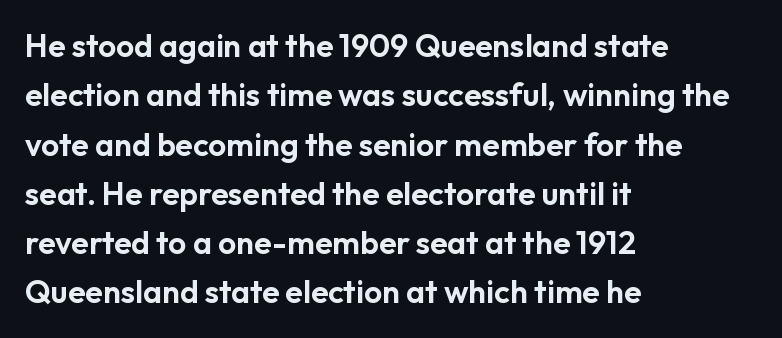
The image shows 32 px sans-serif type, upright; set left-aligned, normal line spacing (1.54x), normal letter spacing, not underlined; low stroke contrast and a medium x-height.
